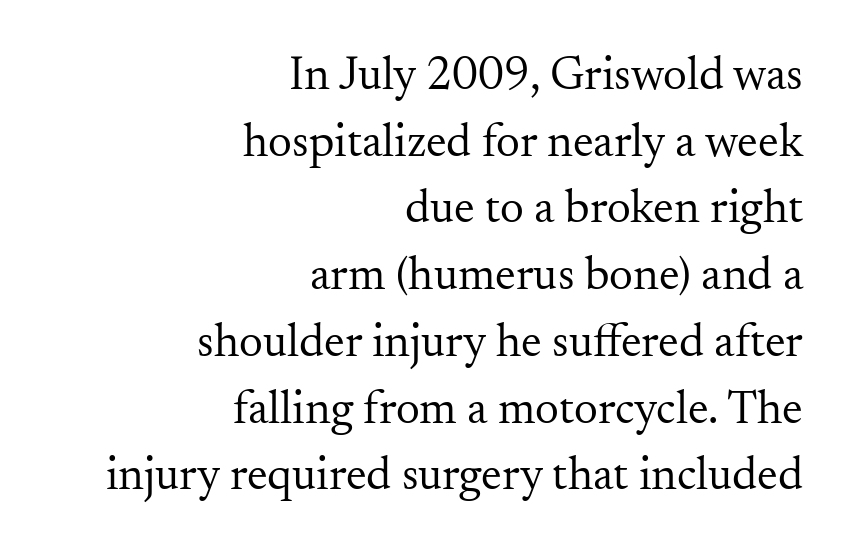
Successive baselines arrive at the customary interval. Is the type heavy? It reads as light-to-regular instead. There is no visible air inserted between adjacent glyphs. Does the copy run flush right? Yes — the right margin is perfectly even. No word sits above an underline.
